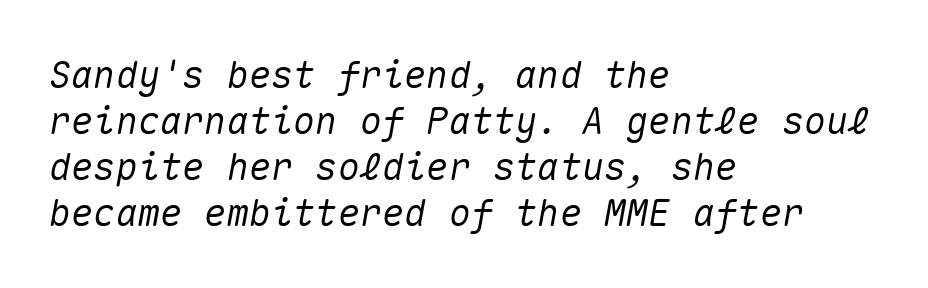
The image shows 37 px text type, italic (leaning right), monospaced; set left-aligned, line spacing 1.24x, normal letter spacing, not underlined; medium stroke contrast and a medium x-height.
